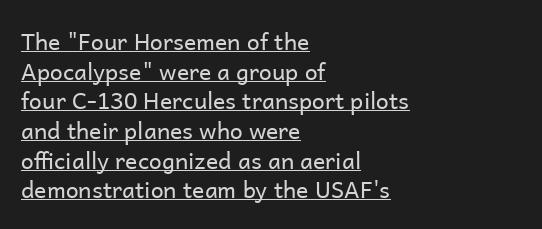
Q: Is the text bold? A: No.
Q: Is the text italic (slanted)? A: No, it is upright.
Q: Is the text underlined? A: Yes.
Q: How is the paragraph aligned? A: Left-aligned.
Q: Is the spacing between letters normal or unusually wide? A: Normal.
Q: Is the spacing between lines tight, normal or loose? A: Normal.
